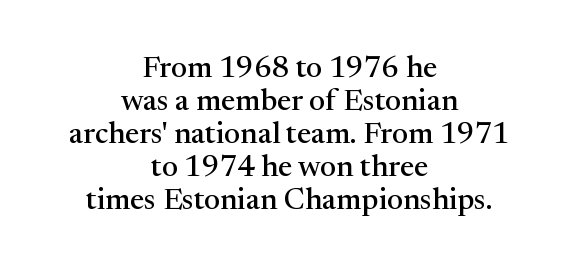
Q: Is the text italic (slanted)? A: No, it is upright.
Q: Is the typeface a serif or a sans-serif typeface? A: Serif.
Q: Is the text underlined? A: No.
Q: How is the paragraph aligned? A: Centered.
Q: Is the spacing between letters normal or unusually wide? A: Normal.
Q: Is the spacing between lines tight, normal or loose? A: Tight.
Q: Width (condensed, normal, or wide)? A: Normal.
Q: Stroke contrast? A: Medium.
Q: x-height? A: Medium.
Q: Monospaced? A: No.
